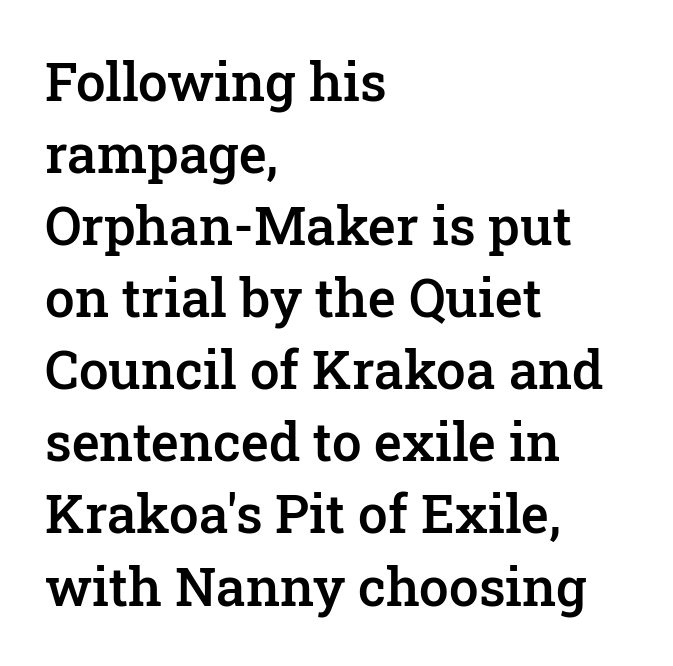
Q: Is the text bold? A: Semi-bold.
Q: Is the text italic (slanted)? A: No, it is upright.
Q: Is the typeface a serif or a sans-serif typeface? A: Serif.
Q: Is the text underlined? A: No.
Q: How is the paragraph aligned? A: Left-aligned.
Q: Is the spacing between letters normal or unusually wide? A: Normal.
Q: Is the spacing between lines tight, normal or loose? A: Normal.
Q: Width (condensed, normal, or wide)? A: Normal.
Q: Stroke contrast? A: Low.
Q: x-height? A: Medium.
Q: Monospaced? A: No.
